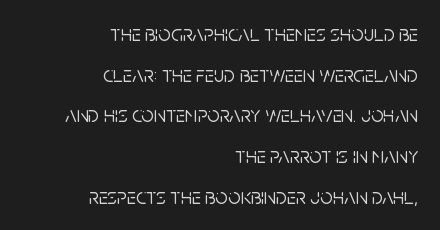
The image shows 22 px text type, upright; set right-aligned, line spacing 1.85x, normal letter spacing, not underlined.
